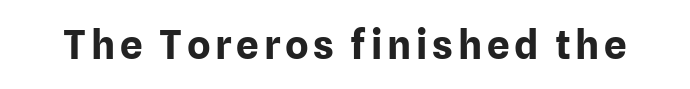
{"serif": "no", "italic": "no", "bold": "yes", "weight": "bold", "width": "normal", "stroke_contrast": "low", "x_height": "medium", "monospaced": "no", "underline": "no", "glyph_px": 40}
